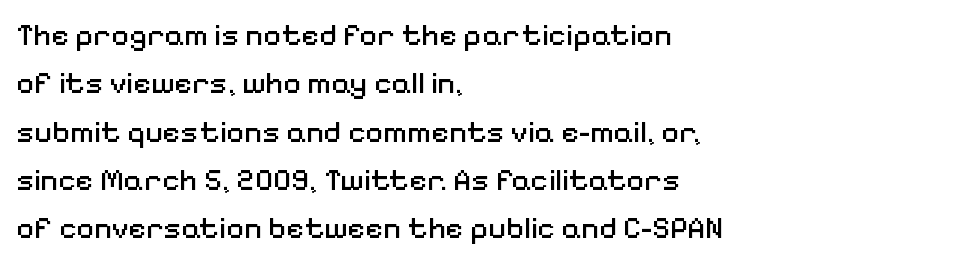
Q: Is the text bold? A: No.
Q: Is the text italic (slanted)? A: No, it is upright.
Q: Is the typeface a serif or a sans-serif typeface? A: Sans-serif.
Q: Is the text underlined? A: No.
Q: How is the paragraph aligned? A: Left-aligned.
Q: Is the spacing between letters normal or unusually wide? A: Normal.
Q: Is the spacing between lines tight, normal or loose? A: Normal.
Q: Width (condensed, normal, or wide)? A: Normal.
Q: Stroke contrast? A: Medium.
Q: x-height? A: Medium.
Q: Monospaced? A: No.
